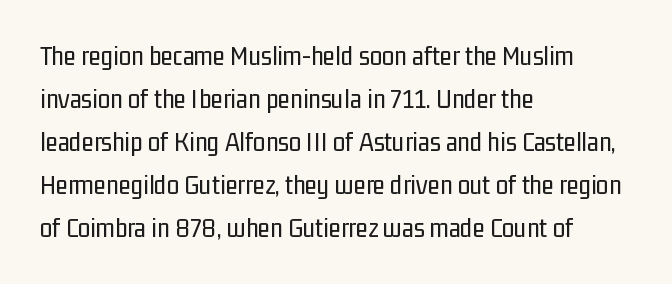
The image shows 28 px regular-weight, condensed sans-serif type, upright; set left-aligned, normal line spacing (1.54x), normal letter spacing, not underlined; low stroke contrast and a medium x-height.
